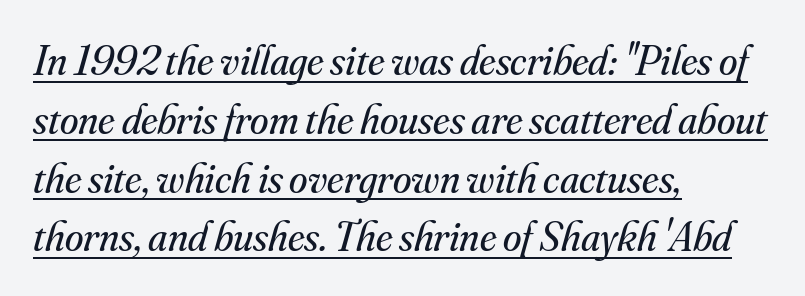
The image shows 42 px regular-weight serif type, italic (leaning right); set left-aligned, normal line spacing (1.4x), normal letter spacing, underlined; medium stroke contrast and a small x-height.
